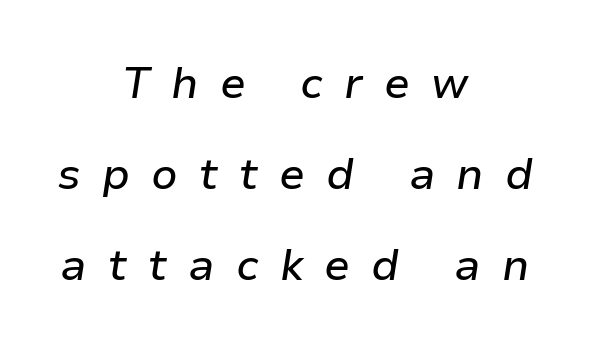
Summary of vertical rhythm: relaxed, with wide interline spacing. Only glyphs here, with clear space below each row. Every character sits at an angle, as italics do. Observe the wide spacing: letters keep a clear distance from each other. The setting favours the middle, as headings and verse often do. Looks like regular typesetting: each glyph gets only the width it needs.
